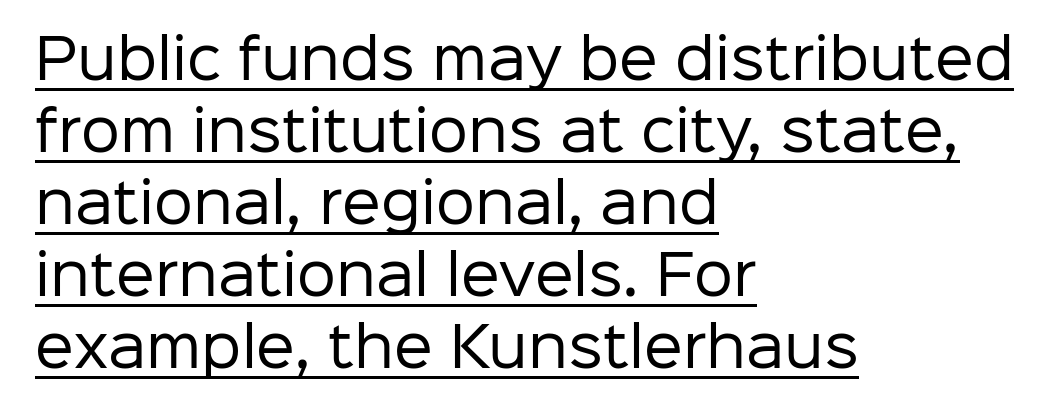
Q: Is the text bold? A: No.
Q: Is the text italic (slanted)? A: No, it is upright.
Q: Is the typeface a serif or a sans-serif typeface? A: Sans-serif.
Q: Is the text underlined? A: Yes.
Q: How is the paragraph aligned? A: Left-aligned.
Q: Is the spacing between letters normal or unusually wide? A: Normal.
Q: Is the spacing between lines tight, normal or loose? A: Normal.
Q: Width (condensed, normal, or wide)? A: Normal.
Q: Stroke contrast? A: Low.
Q: x-height? A: Medium.
Q: Monospaced? A: No.
